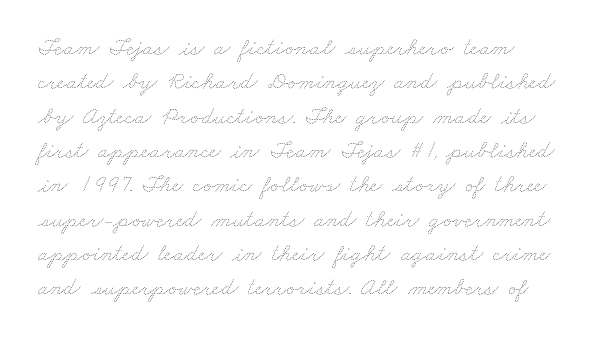
{"bold": "no", "underline": "no", "line_spacing": "normal", "line_spacing_ratio": 1.43, "letter_spacing": "normal", "letter_spacing_em": 0.0, "glyph_px": 24}
